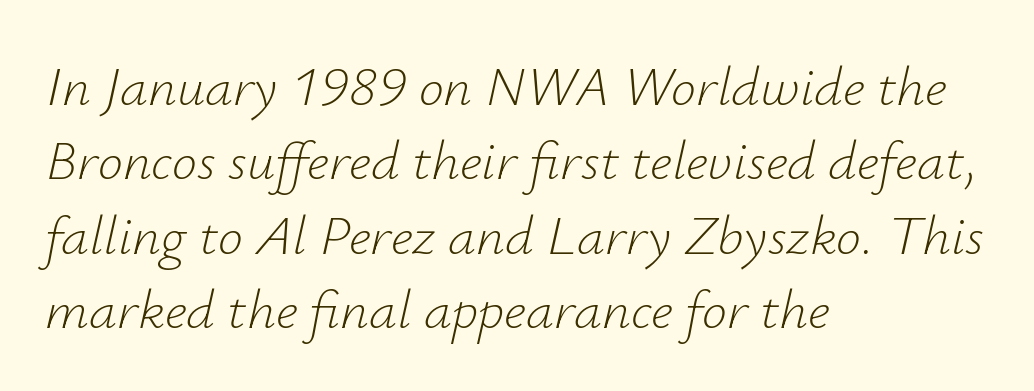
{"italic": "yes", "lean": "right", "slant_degrees": 12, "bold": "no", "weight": "light", "width": "normal", "stroke_contrast": "low", "x_height": "small", "monospaced": "no", "underline": "no", "align": "left", "line_spacing": "normal", "line_spacing_ratio": 1.33, "letter_spacing": "normal", "letter_spacing_em": 0.0, "glyph_px": 56}
